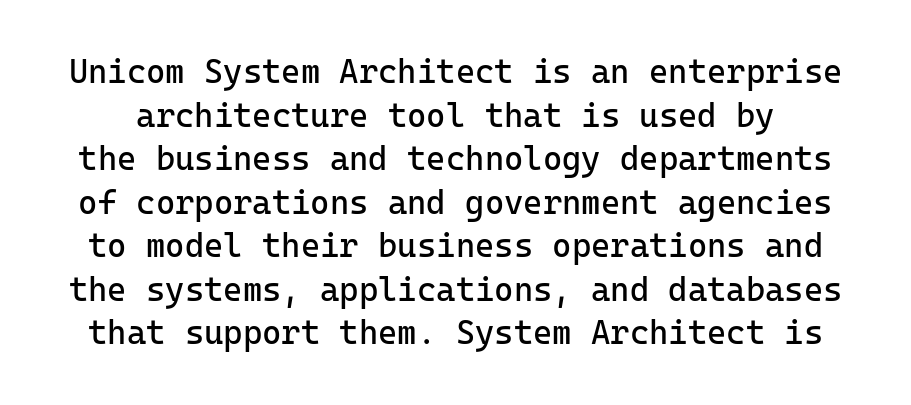
The image shows 33 px regular-weight sans-serif type, upright, monospaced; set normal line spacing (1.32x), normal letter spacing, not underlined; low stroke contrast and a medium x-height.
